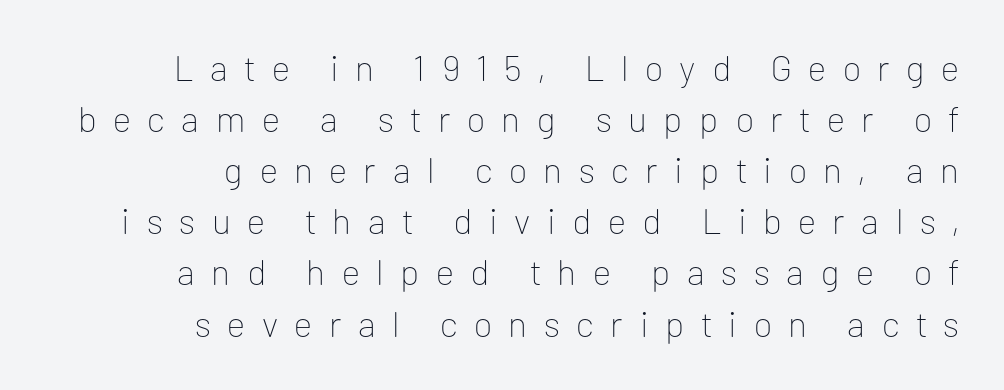
{"serif": "no", "italic": "no", "bold": "no", "weight": "thin", "width": "normal", "stroke_contrast": "low", "x_height": "medium", "monospaced": "no", "underline": "no", "align": "right", "line_spacing": "normal", "line_spacing_ratio": 1.42, "letter_spacing": "wide", "letter_spacing_em": 0.46, "glyph_px": 36}
